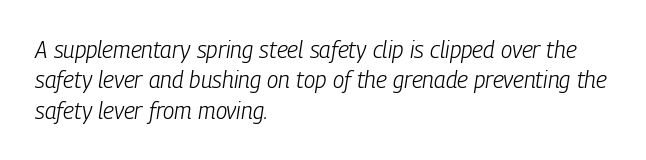
{"italic": "yes", "lean": "right", "slant_degrees": 9, "bold": "no", "underline": "no", "align": "left", "line_spacing": "normal", "line_spacing_ratio": 1.32, "letter_spacing": "normal", "letter_spacing_em": 0.0, "glyph_px": 23}
